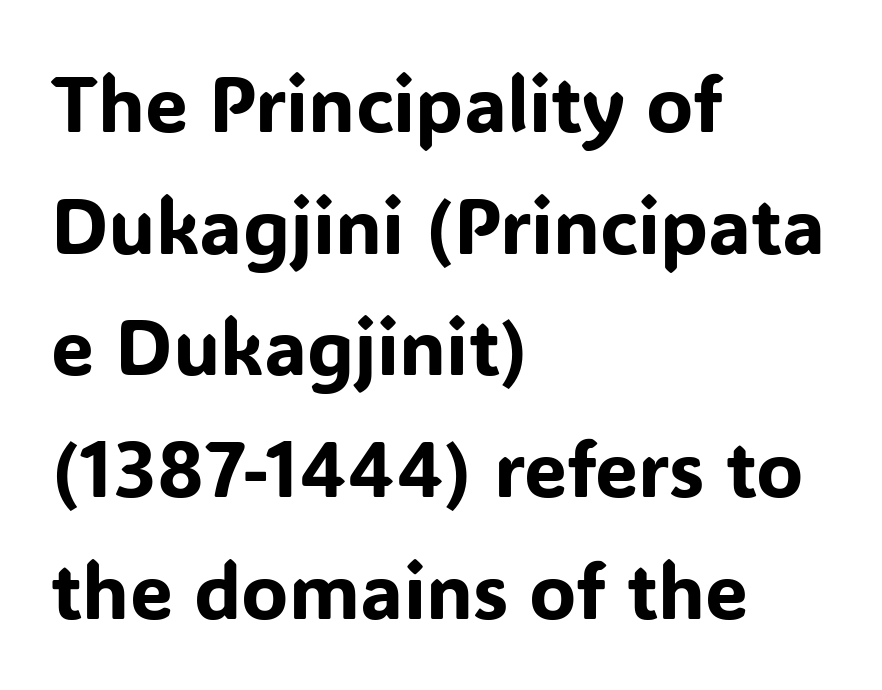
These lines were composed using upright roman letters. Proportional: the letters do not fall into vertical columns. Vertical spacing — default. Left-aligned paragraph, ragged on the right. The glyphs in this specimen are sans serif.
